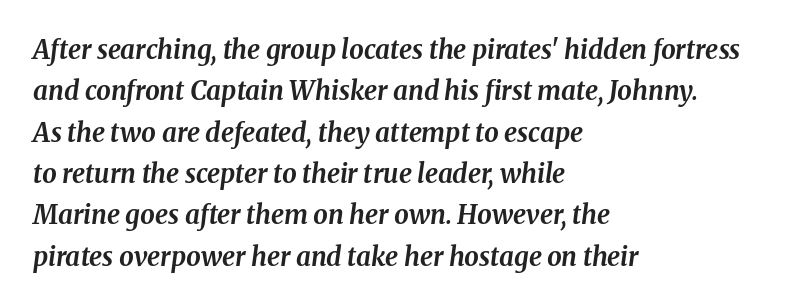
{"italic": "yes", "lean": "right", "slant_degrees": 8, "bold": "yes", "underline": "no", "align": "left", "line_spacing": "normal", "line_spacing_ratio": 1.59, "letter_spacing": "normal", "letter_spacing_em": 0.0, "glyph_px": 26}
